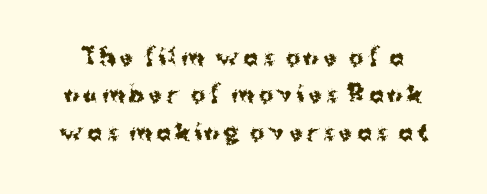
The passage shown stacks its lines at a standard gap. Anything drawn beneath the words? Only blank space. Strong, thick strokes mark this as bold type. Posture: upright roman.
